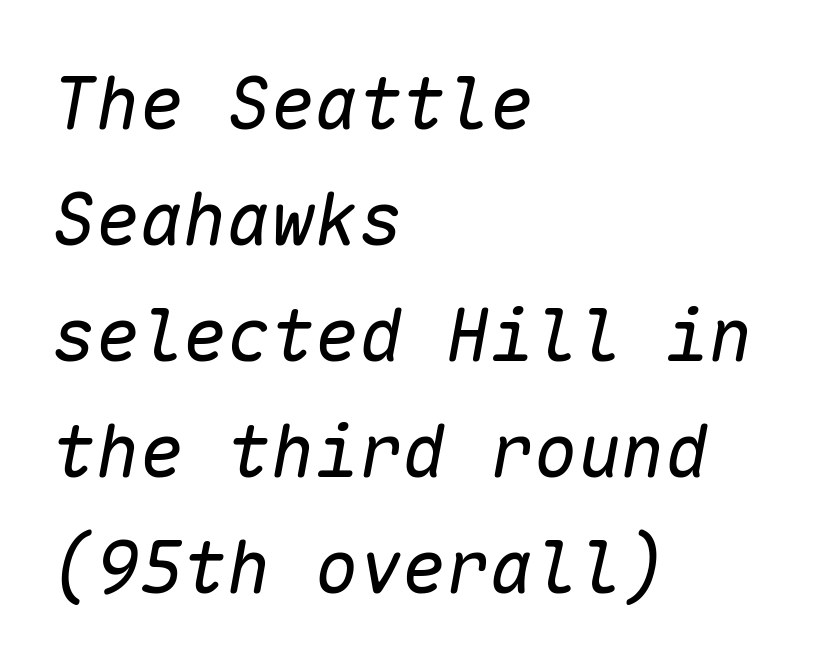
Q: Is the text bold? A: No.
Q: Is the text italic (slanted)? A: Yes, it leans right by about 10 degrees.
Q: Is the text underlined? A: No.
Q: How is the paragraph aligned? A: Left-aligned.
Q: Is the spacing between letters normal or unusually wide? A: Normal.
Q: Is the spacing between lines tight, normal or loose? A: Normal.
Q: Width (condensed, normal, or wide)? A: Normal.
Q: Stroke contrast? A: Low.
Q: x-height? A: Medium.
Q: Monospaced? A: Yes.
